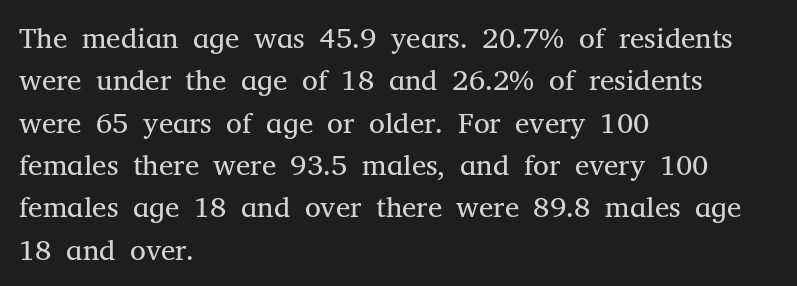
The image shows 29 px regular-weight serif type, upright; set left-aligned, normal line spacing (1.46x), normal letter spacing, not underlined; medium stroke contrast and a medium x-height.
